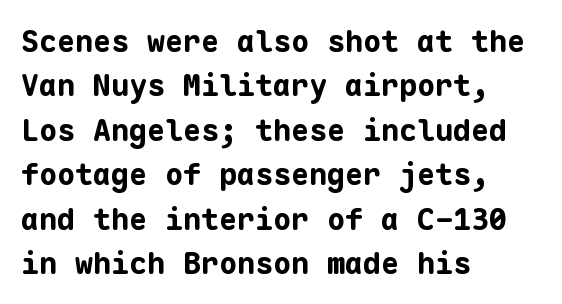
Q: Is the text bold? A: Yes.
Q: Is the text italic (slanted)? A: No, it is upright.
Q: Is the typeface a serif or a sans-serif typeface? A: Sans-serif.
Q: Is the text underlined? A: No.
Q: How is the paragraph aligned? A: Left-aligned.
Q: Is the spacing between letters normal or unusually wide? A: Normal.
Q: Is the spacing between lines tight, normal or loose? A: Normal.
Q: Width (condensed, normal, or wide)? A: Normal.
Q: Stroke contrast? A: Low.
Q: x-height? A: Medium.
Q: Monospaced? A: Yes.
